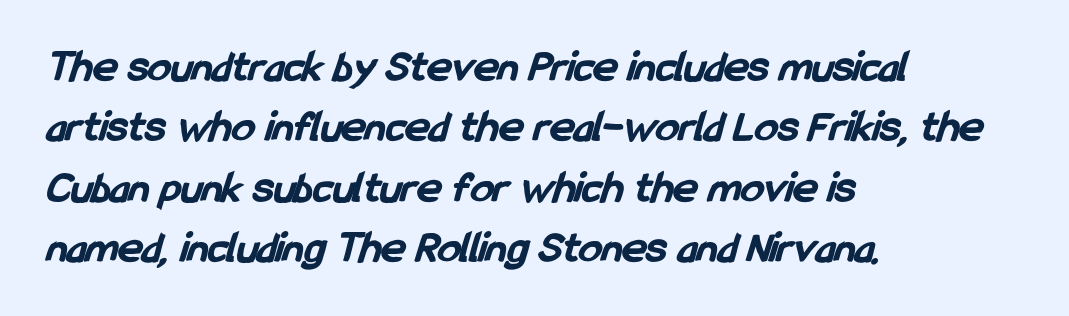
The image shows 46 px bold, condensed sans-serif type; set left-aligned, normal line spacing (1.31x), normal letter spacing, not underlined; low stroke contrast and a medium x-height.
